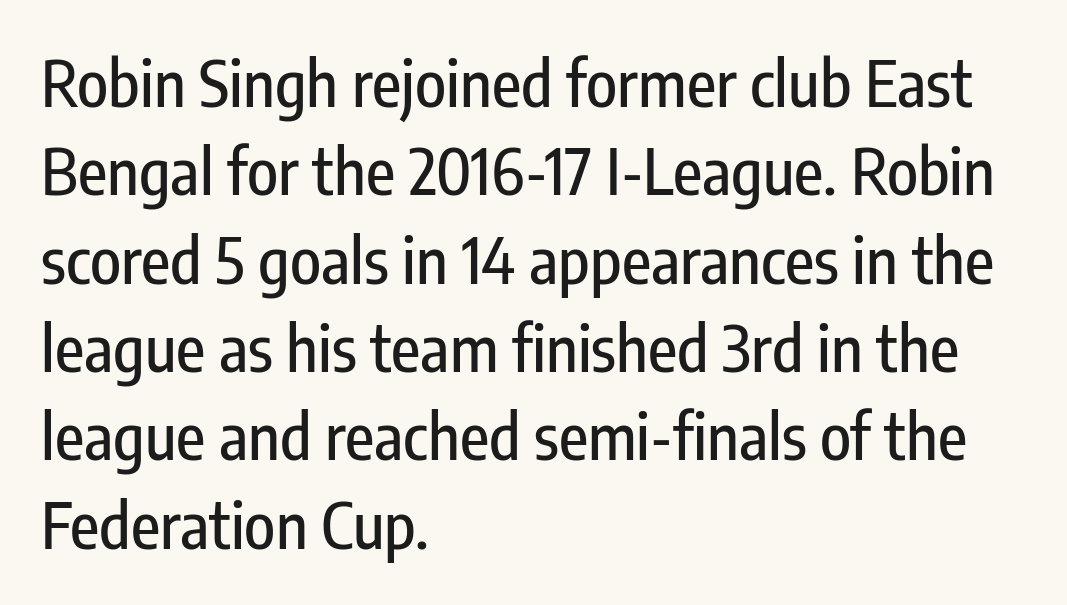
In terms of leading, this rendering sits right in the middle. Each row of text sits above clean, open space. Classification — sans serif. A student would call this left alignment; a typographer would say flush left, rag right.
